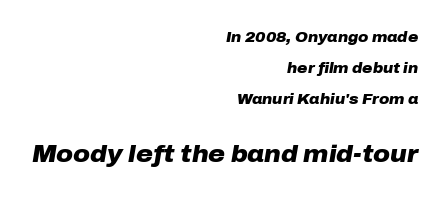
The image shows 23 px bold type, italic (leaning right); set right-aligned, loose line spacing (2.23x), normal letter spacing, not underlined; the second (bottom) block is 1.64x larger.
